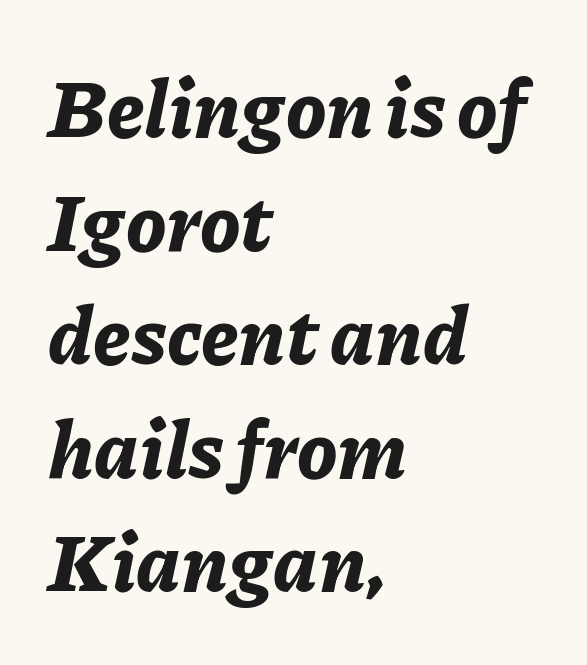
The image shows 80 px bold type, italic (leaning right); set left-aligned, normal line spacing (1.42x), normal letter spacing, not underlined; low stroke contrast and a medium x-height.
